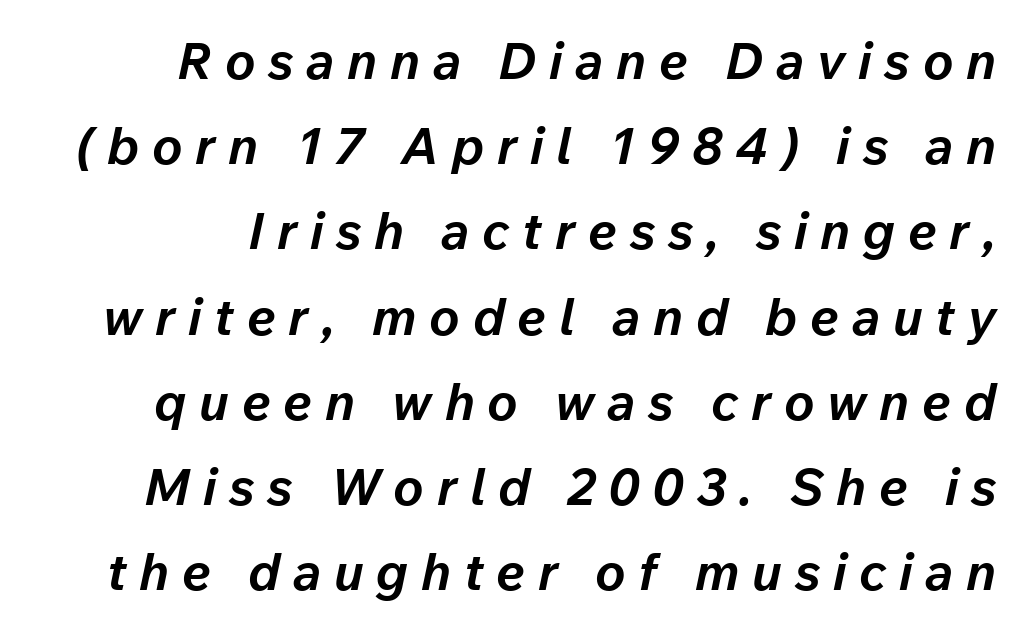
Q: Is the text bold? A: Yes.
Q: Is the text italic (slanted)? A: Yes, it leans right by about 12 degrees.
Q: Is the text underlined? A: No.
Q: How is the paragraph aligned? A: Right-aligned.
Q: Is the spacing between letters normal or unusually wide? A: Unusually wide.
Q: Is the spacing between lines tight, normal or loose? A: Normal.
Q: Width (condensed, normal, or wide)? A: Normal.
Q: Stroke contrast? A: Low.
Q: x-height? A: Medium.
Q: Monospaced? A: No.
